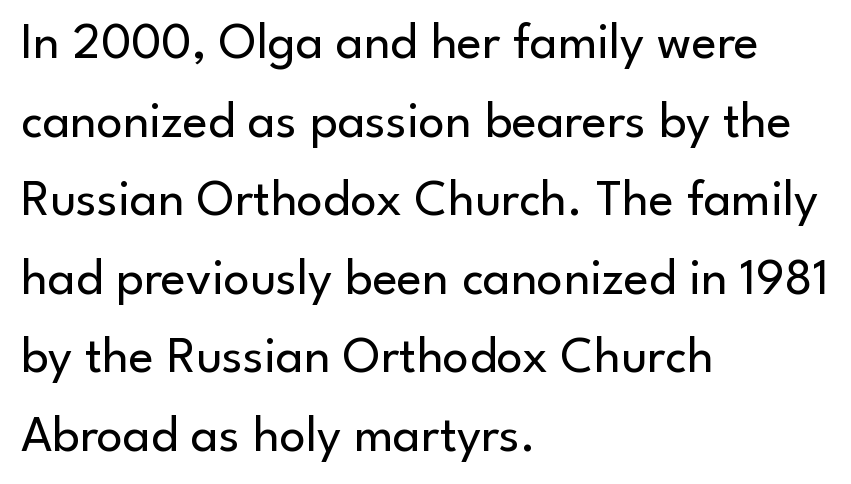
Every stem runs plumb, perpendicular to the baseline. This is sans-serif lettering, the kind often seen on screens and signage. Caption: standard tracking, unaltered. Underline: absent. Is the block centered? No — it sits flush against the left margin.
